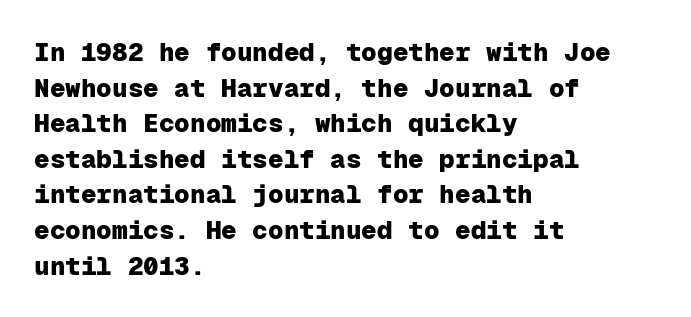
Descenders are the only things crossing below the line. Weight: bold. The tracking reads as untouched default to a designer's eye. A typesetter would mark this as roman, not italic.
